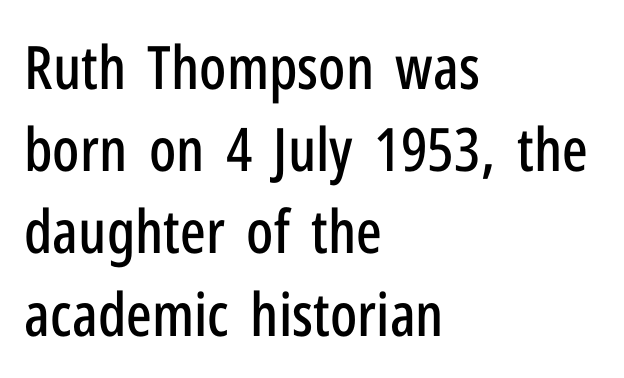
Q: Is the text italic (slanted)? A: No, it is upright.
Q: Is the typeface a serif or a sans-serif typeface? A: Sans-serif.
Q: Is the text underlined? A: No.
Q: How is the paragraph aligned? A: Left-aligned.
Q: Is the spacing between letters normal or unusually wide? A: Normal.
Q: Is the spacing between lines tight, normal or loose? A: Normal.
Q: Width (condensed, normal, or wide)? A: Condensed.
Q: Stroke contrast? A: Low.
Q: x-height? A: Medium.
Q: Monospaced? A: No.
